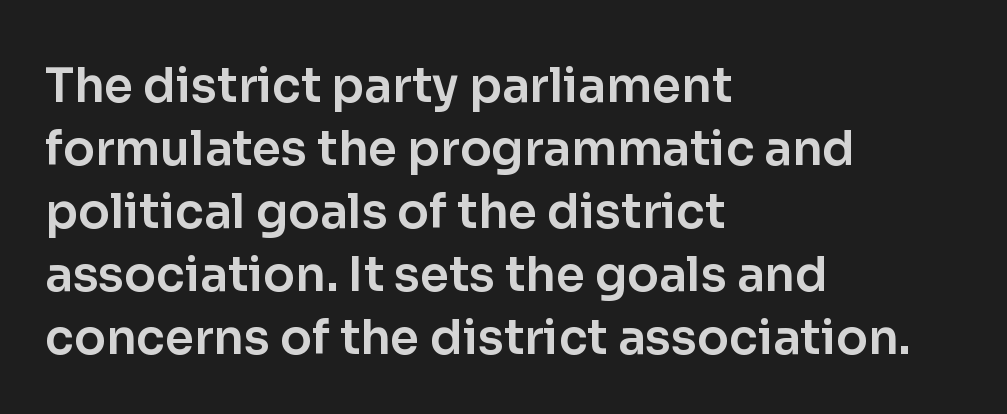
The image shows 47 px sans-serif type, upright; set left-aligned, normal line spacing (1.34x), normal letter spacing, not underlined; low stroke contrast and a medium x-height.
